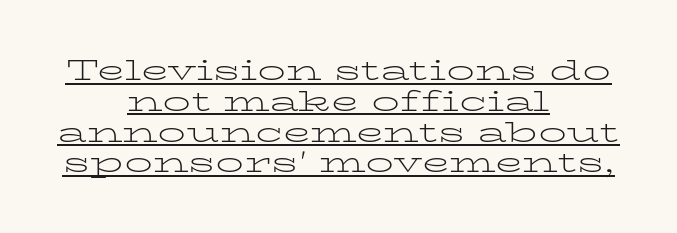
Q: Is the text bold? A: No.
Q: Is the text italic (slanted)? A: No, it is upright.
Q: Is the typeface a serif or a sans-serif typeface? A: Serif.
Q: Is the text underlined? A: Yes.
Q: How is the paragraph aligned? A: Centered.
Q: Is the spacing between letters normal or unusually wide? A: Normal.
Q: Is the spacing between lines tight, normal or loose? A: Tight.
Q: Width (condensed, normal, or wide)? A: Wide.
Q: Stroke contrast? A: Low.
Q: x-height? A: Medium.
Q: Monospaced? A: No.
